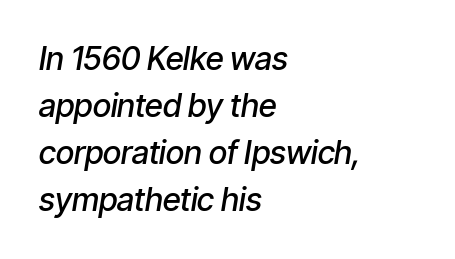
The strokes are fattened partway — semibold, not bold. The passage shown is typed in a proportional face where columns would drift. Plain, unruled lines of type. The letters are slanted; this is an italic face.
